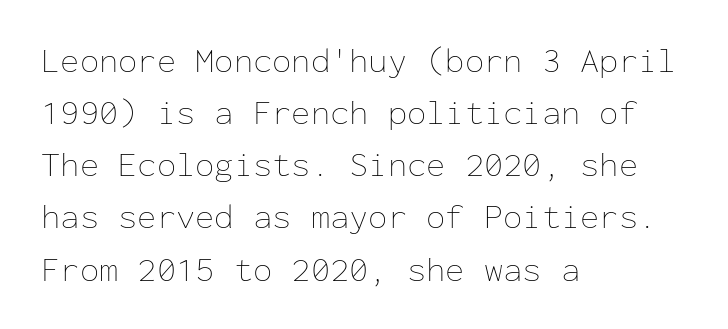
All the whitespace from short lines collects on the right. Each stroke keeps to a modest, everyday thickness or less. The gaps between neighbouring characters are ordinary and unremarkable. The vertical gap from one line to the next is medium.
